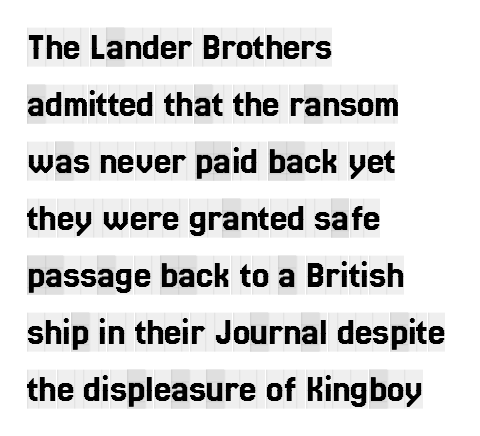
Q: Is the text italic (slanted)? A: No, it is upright.
Q: Is the typeface a serif or a sans-serif typeface? A: Serif.
Q: Is the text underlined? A: No.
Q: How is the paragraph aligned? A: Left-aligned.
Q: Is the spacing between letters normal or unusually wide? A: Normal.
Q: Is the spacing between lines tight, normal or loose? A: Normal.
Q: Width (condensed, normal, or wide)? A: Condensed.
Q: x-height? A: Large.
Q: Monospaced? A: No.
